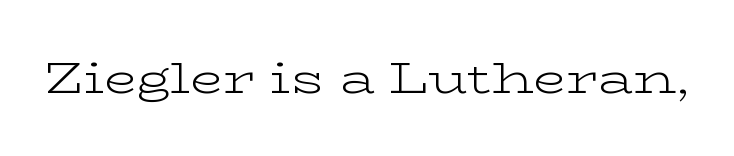
The image shows 43 px light, wide serif type, upright; set normal letter spacing, not underlined; low stroke contrast and a medium x-height.
